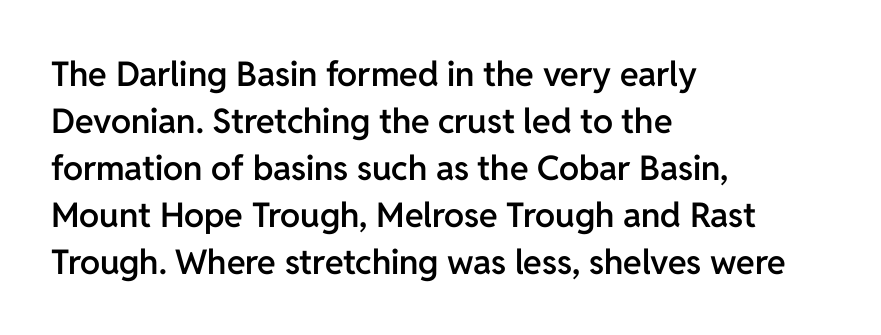
{"serif": "no", "italic": "no", "bold": "semi", "weight": "semibold", "width": "normal", "stroke_contrast": "low", "x_height": "medium", "monospaced": "no", "underline": "no", "align": "left", "line_spacing": "normal", "line_spacing_ratio": 1.38, "letter_spacing": "normal", "letter_spacing_em": 0.0, "glyph_px": 34}
